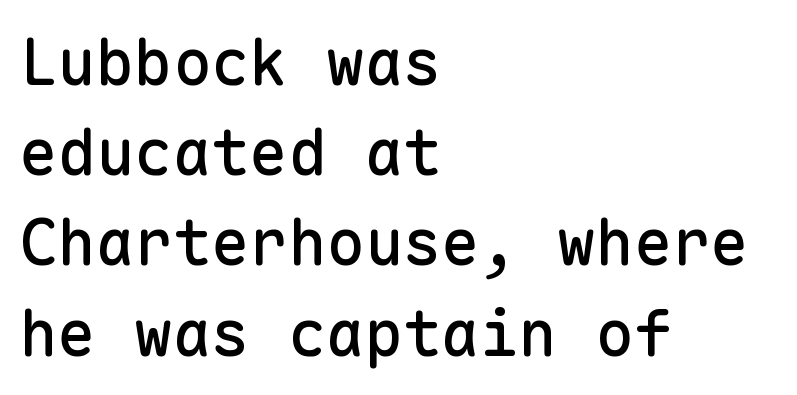
{"serif": "no", "italic": "no", "width": "normal", "stroke_contrast": "low", "x_height": "medium", "monospaced": "yes", "underline": "no", "align": "left", "line_spacing": "normal", "line_spacing_ratio": 1.41, "letter_spacing": "normal", "letter_spacing_em": 0.0, "glyph_px": 64}
